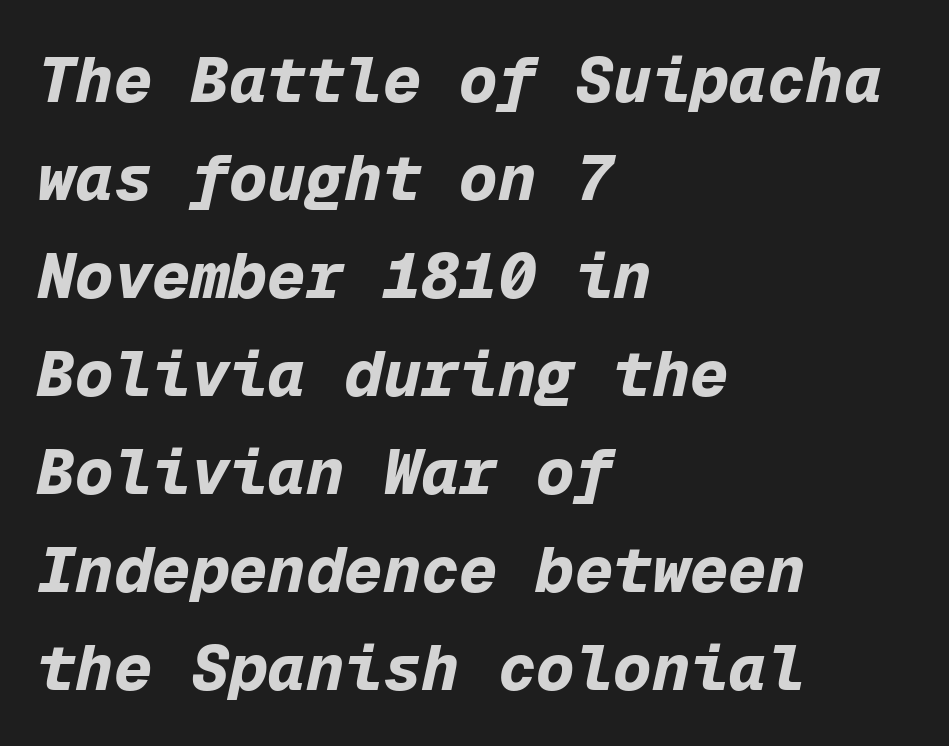
Q: Is the text bold? A: Yes.
Q: Is the text italic (slanted)? A: Yes, it leans right by about 12 degrees.
Q: Is the text underlined? A: No.
Q: How is the paragraph aligned? A: Left-aligned.
Q: Is the spacing between letters normal or unusually wide? A: Normal.
Q: Is the spacing between lines tight, normal or loose? A: Normal.
Q: Width (condensed, normal, or wide)? A: Normal.
Q: Stroke contrast? A: Low.
Q: x-height? A: Medium.
Q: Monospaced? A: Yes.
